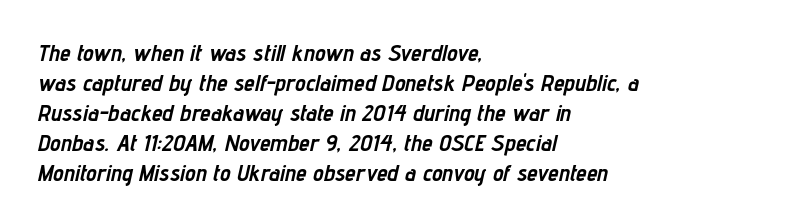
Q: Is the text bold? A: Yes.
Q: Is the text italic (slanted)? A: Yes, it leans right by about 12 degrees.
Q: Is the text underlined? A: No.
Q: How is the paragraph aligned? A: Left-aligned.
Q: Is the spacing between letters normal or unusually wide? A: Normal.
Q: Is the spacing between lines tight, normal or loose? A: Normal.
